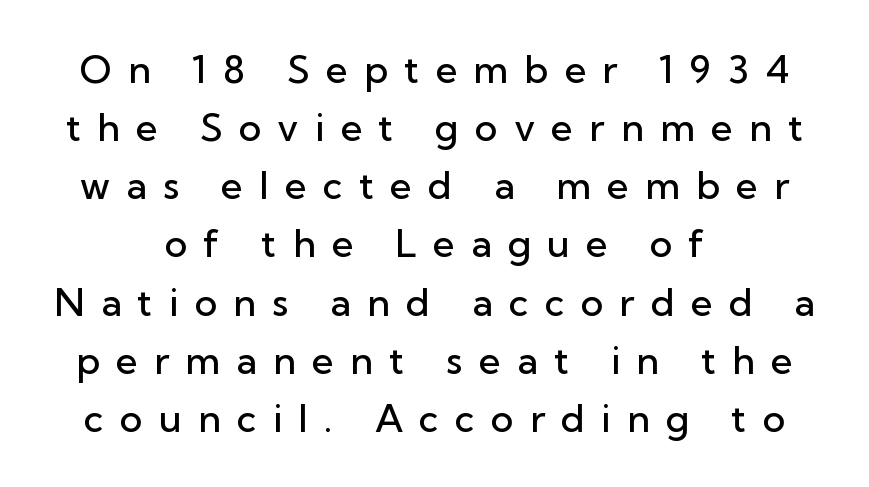
The image shows 38 px semibold sans-serif type, upright; set centered, normal line spacing (1.53x), unusually wide letter spacing (+0.43 em), not underlined; low stroke contrast and a medium x-height.
